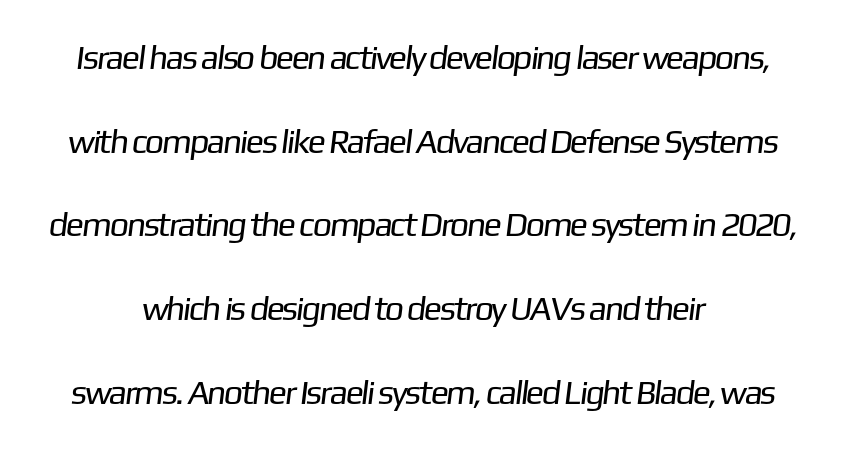
The image shows 34 px regular-weight sans-serif type; set centered, loose line spacing (2.46x), normal letter spacing, not underlined; low stroke contrast and a medium x-height.
